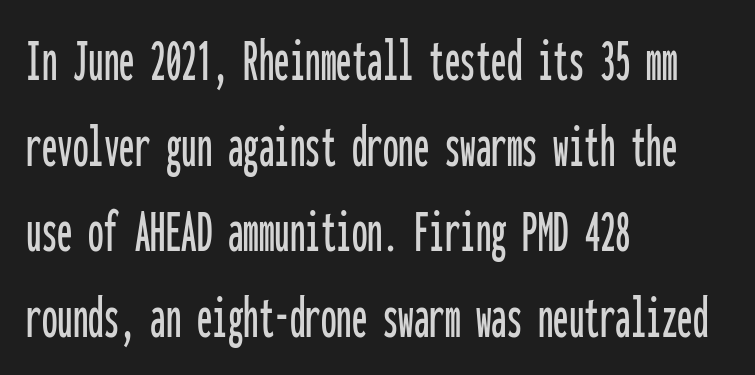
The block of text has a typical density, with ordinary space between rows. A typesetter would mark this as roman, not italic. The glyphs are unaccompanied by any horizontal stroke below them. Is this a fixed-width face? Yes — each glyph sits in an identical cell. Nobody touched the tracking dial on this one. The typesetter chose a ragged-right arrangement here.
